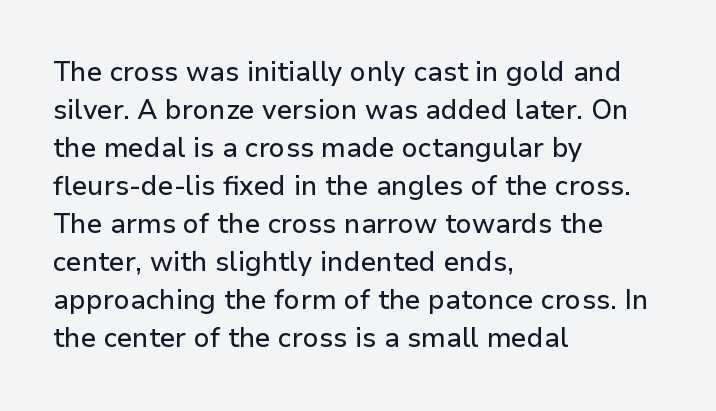
The image shows 27 px text type, upright; set left-aligned, normal line spacing (1.41x), normal letter spacing, not underlined.
